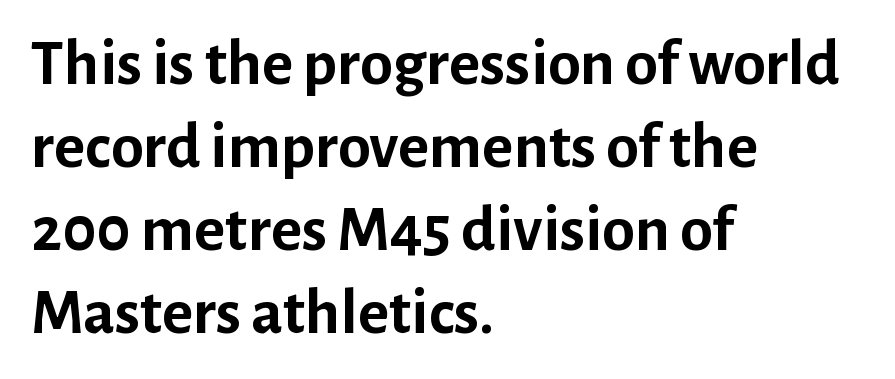
In terms of posture, this sample is upright. Normally led — the rows are evenly, conventionally spaced. The tracking reads as untouched default to a designer's eye. The strokes are fattened all the way to bold. Serif or sans? Sans — the stroke terminals are bare. Decoration check: the copy has no underline.
